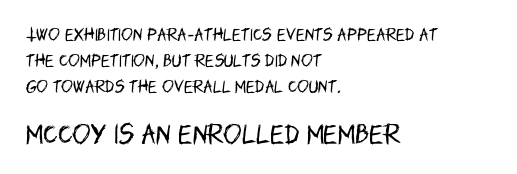
{"italic": "no", "bold": "no", "underline": "no", "align": "left", "line_spacing_ratio": 1.86, "letter_spacing": "normal", "letter_spacing_em": 0.0, "larger_block": "second", "size_ratio": 1.57, "glyph_px": 22}
